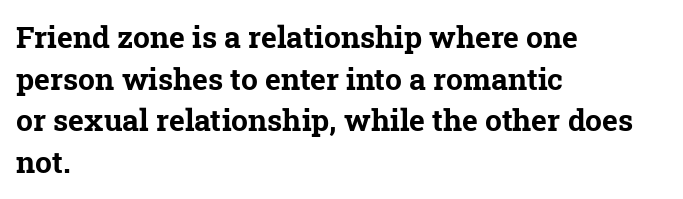
A dark, heavy texture on the line: the type is bold. Is this a fixed-width face? No — the glyphs have proportional, varying widths. Is the letter spacing exaggerated? No — it looks like the ordinary default. Look at the bottom of the vertical strokes: they flare into serifs here. The designer left line spacing at the default. Teacher's note: observe the even left margin — that is flush-left alignment.
